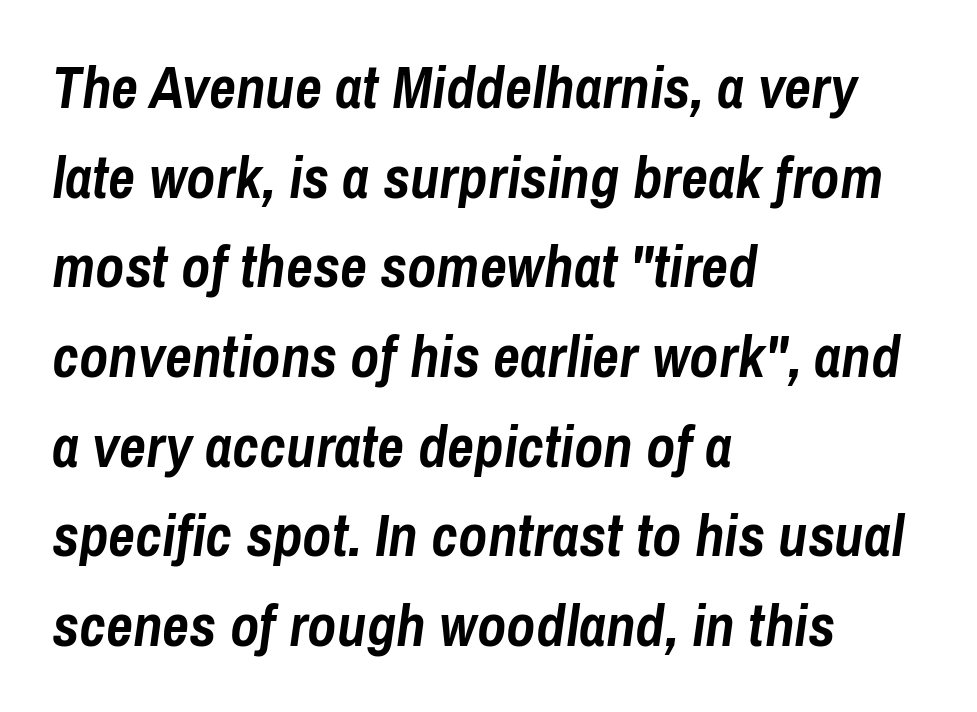
A typesetter would call this leading conventional body-copy spacing. Quick note: underline off. The rendering anchors every line to the left-hand side. Slant detected: the letters are inclined.
